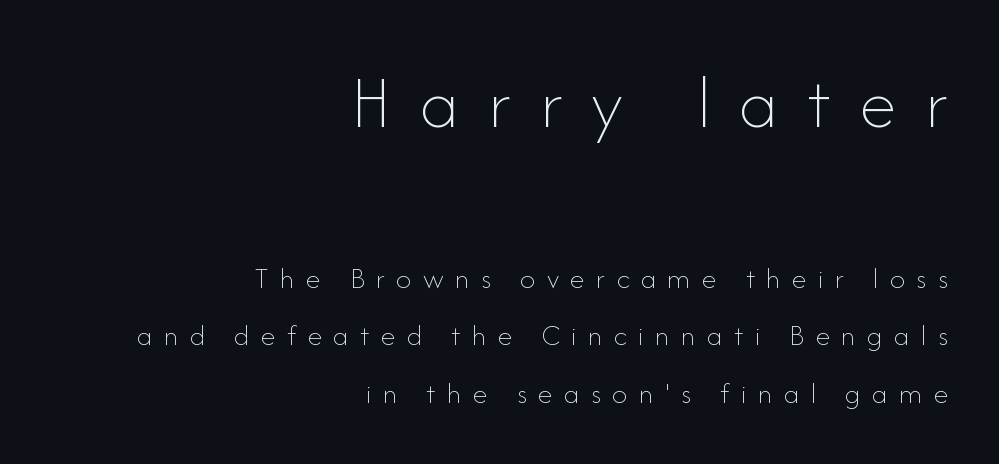
{"italic": "no", "bold": "no", "weight": "thin", "width": "normal", "stroke_contrast": "low", "x_height": "small", "monospaced": "no", "underline": "no", "align": "right", "line_spacing": "loose", "line_spacing_ratio": 1.92, "letter_spacing": "wide", "letter_spacing_em": 0.38, "larger_block": "first", "size_ratio": 2.53, "glyph_px": 76}
